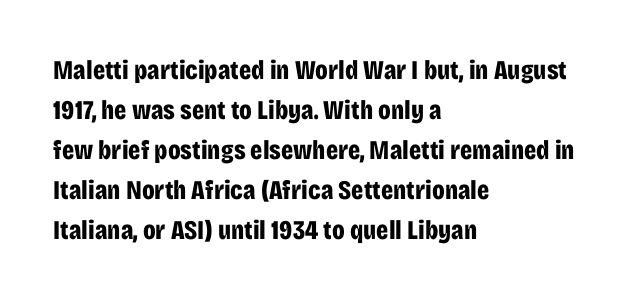
Q: Is the text bold? A: Yes.
Q: Is the text italic (slanted)? A: No, it is upright.
Q: Is the text underlined? A: No.
Q: How is the paragraph aligned? A: Left-aligned.
Q: Is the spacing between letters normal or unusually wide? A: Normal.
Q: Is the spacing between lines tight, normal or loose? A: Normal.
